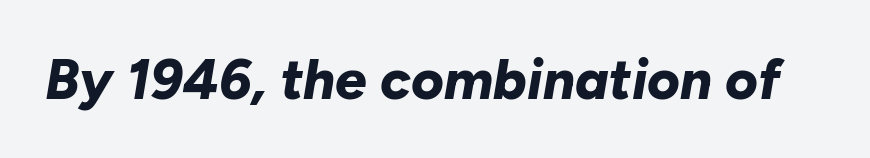
No extra tracking has been applied to these lines. The passage shown is typed in a proportional face where columns would drift. Weight: bold. A bare baseline throughout the passage.
